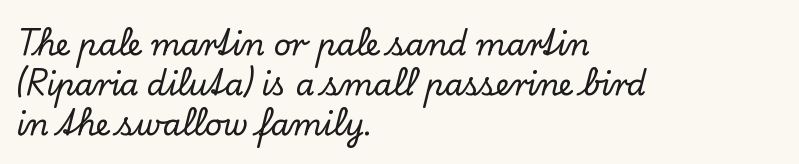
The image shows 30 px serif type; set left-aligned, normal line spacing (1.34x), normal letter spacing, not underlined; low stroke contrast and a small x-height.
